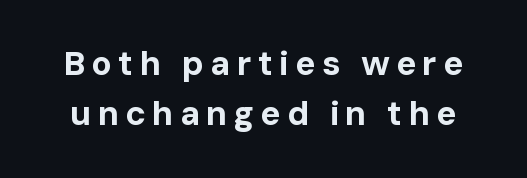
{"serif": "no", "italic": "no", "bold": "yes", "weight": "bold", "width": "normal", "stroke_contrast": "low", "x_height": "medium", "monospaced": "no", "underline": "no", "line_spacing": "normal", "line_spacing_ratio": 1.48, "glyph_px": 34}
